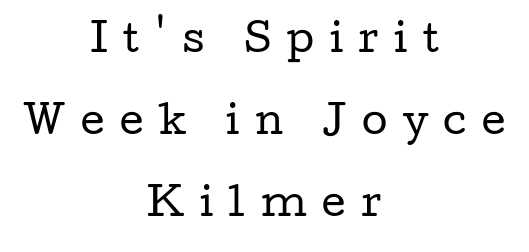
The image shows 37 px regular-weight, wide serif type, upright; set centered, loose line spacing (2.21x), unusually wide letter spacing (+0.42 em), not underlined; low stroke contrast and a medium x-height.
